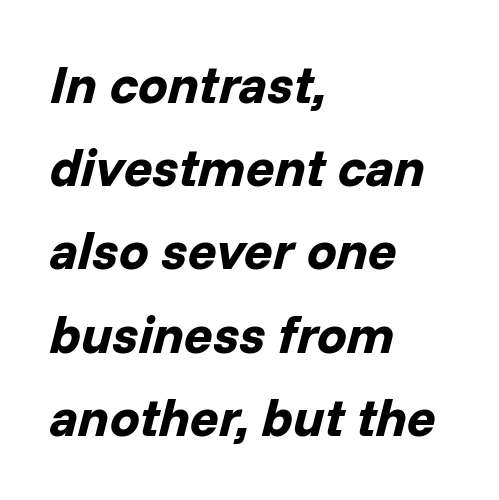
Q: Is the text bold? A: Yes.
Q: Is the text italic (slanted)? A: Yes, it leans right by about 14 degrees.
Q: Is the text underlined? A: No.
Q: How is the paragraph aligned? A: Left-aligned.
Q: Is the spacing between letters normal or unusually wide? A: Normal.
Q: Is the spacing between lines tight, normal or loose? A: Normal.
Q: Width (condensed, normal, or wide)? A: Normal.
Q: Stroke contrast? A: Low.
Q: x-height? A: Medium.
Q: Monospaced? A: No.
